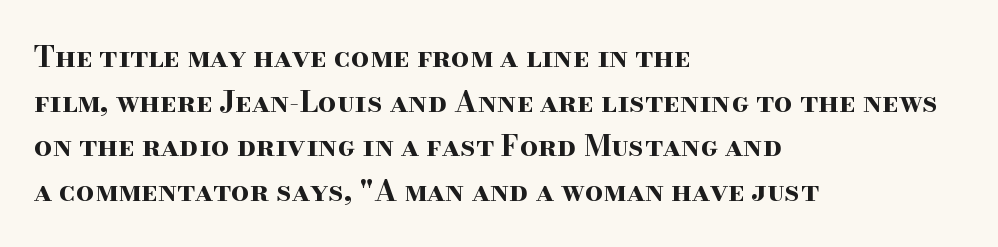
The image shows 29 px bold, wide serif type, upright; set left-aligned, normal line spacing (1.54x), normal letter spacing, not underlined; high stroke contrast and a small x-height.
